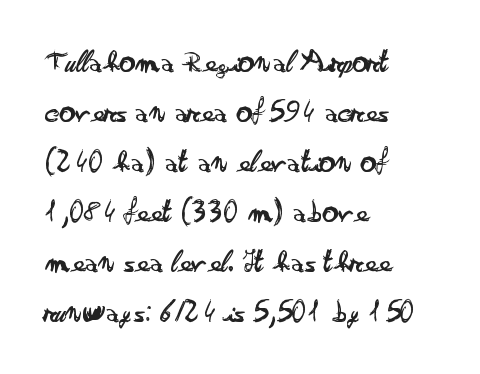
Q: Is the text bold? A: No.
Q: Is the text italic (slanted)? A: No, it is upright.
Q: Is the typeface a serif or a sans-serif typeface? A: Sans-serif.
Q: Is the text underlined? A: No.
Q: How is the paragraph aligned? A: Left-aligned.
Q: Is the spacing between letters normal or unusually wide? A: Normal.
Q: Is the spacing between lines tight, normal or loose? A: Normal.
Q: Width (condensed, normal, or wide)? A: Wide.
Q: Stroke contrast? A: Low.
Q: x-height? A: Small.
Q: Monospaced? A: No.
